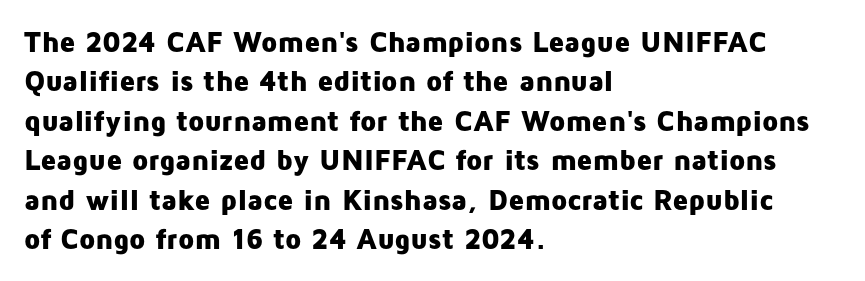
Q: Is the text bold? A: Yes.
Q: Is the text italic (slanted)? A: No, it is upright.
Q: Is the typeface a serif or a sans-serif typeface? A: Sans-serif.
Q: Is the text underlined? A: No.
Q: How is the paragraph aligned? A: Left-aligned.
Q: Is the spacing between letters normal or unusually wide? A: Normal.
Q: Is the spacing between lines tight, normal or loose? A: Normal.
Q: Width (condensed, normal, or wide)? A: Normal.
Q: Stroke contrast? A: Low.
Q: x-height? A: Medium.
Q: Monospaced? A: No.
